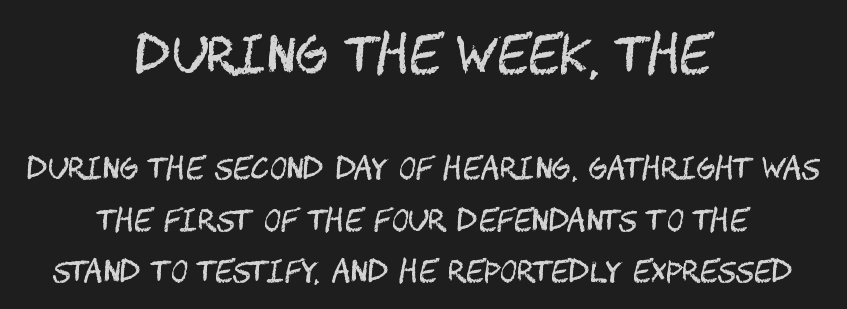
{"serif": "no", "italic": "no", "bold": "no", "weight": "regular", "width": "condensed", "stroke_contrast": "medium", "x_height": "large", "underline": "no", "align": "center", "line_spacing_ratio": 1.78, "letter_spacing": "normal", "letter_spacing_em": 0.0, "larger_block": "first", "size_ratio": 1.72, "glyph_px": 50}
